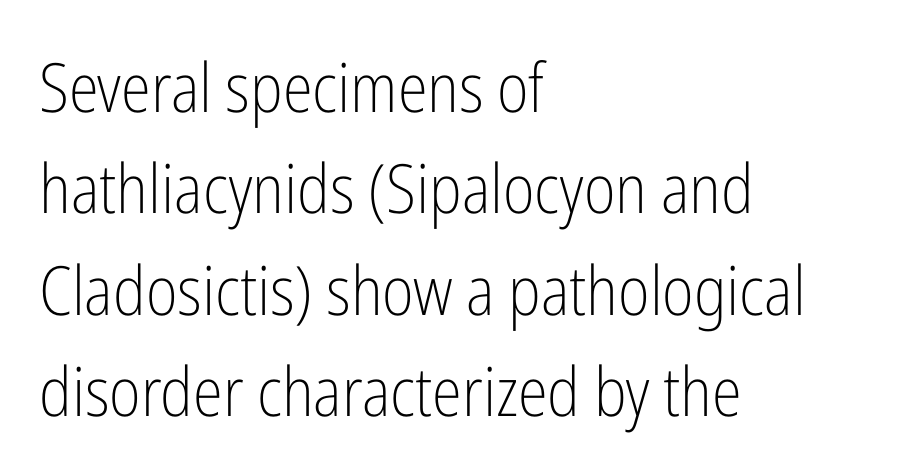
{"serif": "no", "italic": "no", "bold": "no", "weight": "light", "width": "condensed", "stroke_contrast": "low", "x_height": "medium", "monospaced": "no", "underline": "no", "align": "left", "line_spacing": "normal", "line_spacing_ratio": 1.49, "letter_spacing": "normal", "letter_spacing_em": 0.0, "glyph_px": 68}
